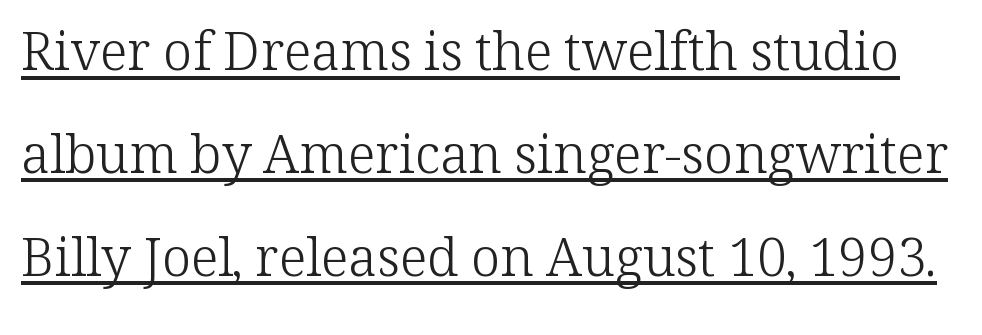
You could not count columns in this text — the font is proportionally spaced. A typographer would call this underscored text. Classification — serif. No extra ink here — the face is not bold. Tracking here is standard; glyphs follow each other at the usual distance. Successive baselines arrive slowly, with a big drop between each.
